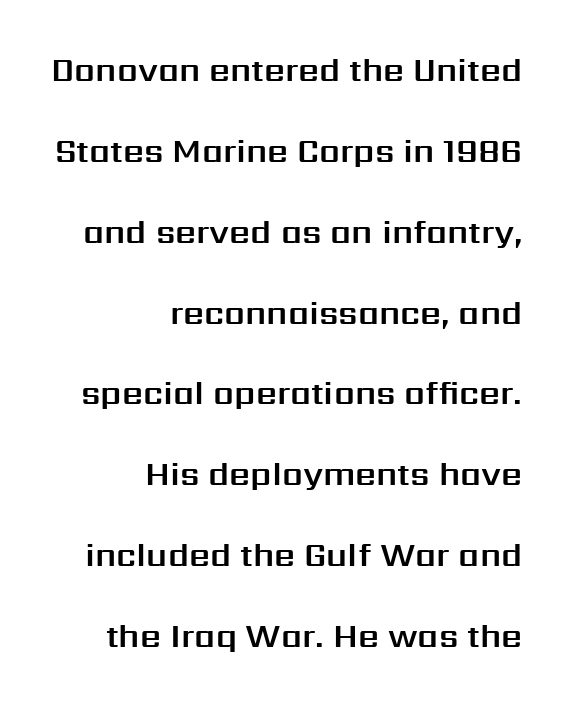
The image shows 33 px sans-serif type, upright; set right-aligned, loose line spacing (2.45x), normal letter spacing, not underlined; medium stroke contrast and a medium x-height.
